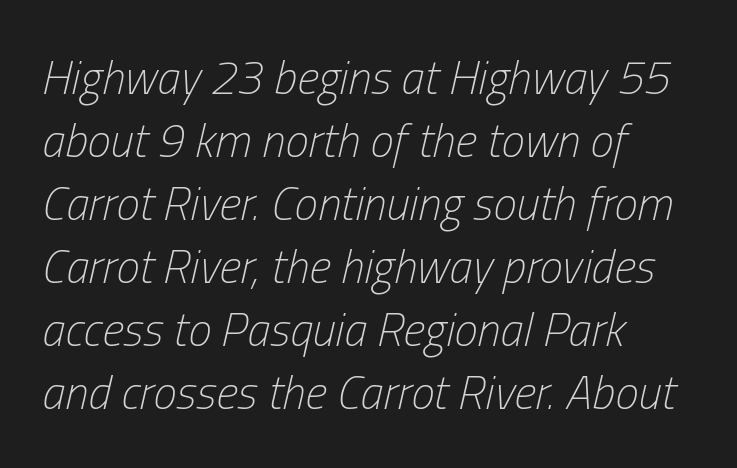
{"italic": "yes", "lean": "right", "slant_degrees": 13, "bold": "no", "weight": "light", "width": "condensed", "stroke_contrast": "low", "x_height": "medium", "monospaced": "no", "underline": "no", "align": "left", "line_spacing": "normal", "line_spacing_ratio": 1.34, "letter_spacing": "normal", "letter_spacing_em": 0.0, "glyph_px": 47}
